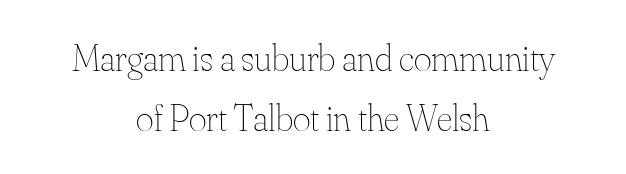
Decoration check: the copy has no underline. Summary of vertical rhythm: regular, with standard interline spacing. The font is comparable to plain body text, perhaps lighter. What stands out about the letter spacing? Nothing — it is the standard amount. Leftover space on each line is divided equally before and after the words.
